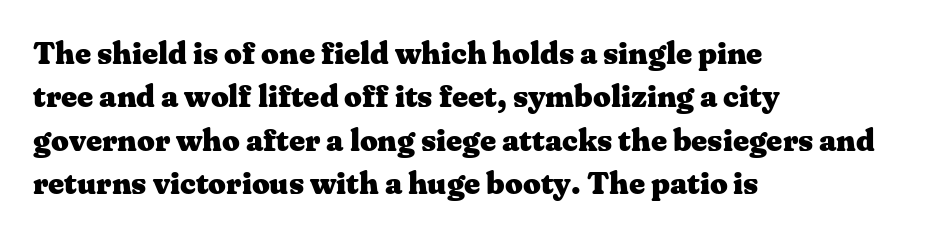
The image shows 31 px heavy, wide serif type, upright; set left-aligned, normal line spacing (1.4x), normal letter spacing, not underlined; medium stroke contrast and a medium x-height.
